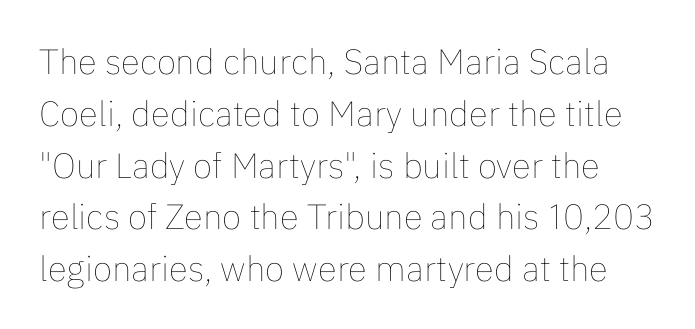
The image shows 35 px thin type, upright; set normal line spacing (1.48x), normal letter spacing, not underlined; low stroke contrast and a medium x-height.
